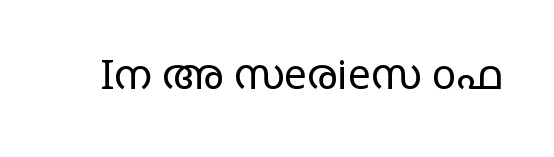
{"serif": "no", "italic": "no", "bold": "no", "weight": "regular", "width": "wide", "stroke_contrast": "low", "x_height": "large", "monospaced": "no", "underline": "no", "letter_spacing": "normal", "letter_spacing_em": 0.0, "glyph_px": 41}
